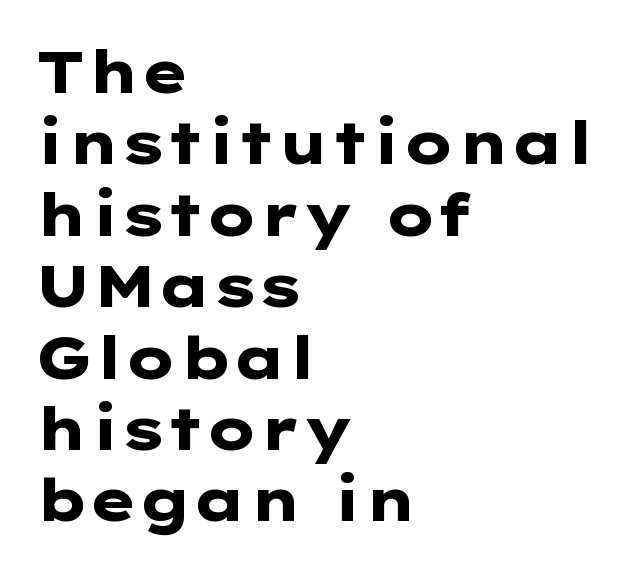
Q: Is the text bold? A: Yes.
Q: Is the text italic (slanted)? A: No, it is upright.
Q: Is the typeface a serif or a sans-serif typeface? A: Sans-serif.
Q: Is the text underlined? A: No.
Q: How is the paragraph aligned? A: Left-aligned.
Q: Is the spacing between letters normal or unusually wide? A: Normal.
Q: Width (condensed, normal, or wide)? A: Wide.
Q: Stroke contrast? A: Low.
Q: x-height? A: Medium.
